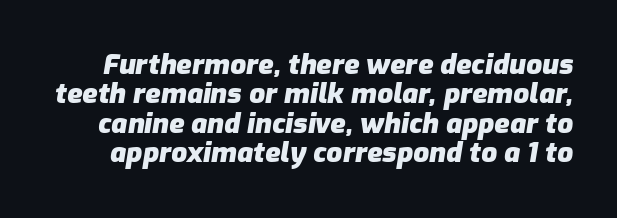
One glance says dense: line gaps are narrower than usual. Looks like regular typesetting: each glyph gets only the width it needs. The zone under the glyphs is completely vacant. The horizontal fit of the characters is conventional and even. These lines carry a lot of weight — the face is fully bold.
